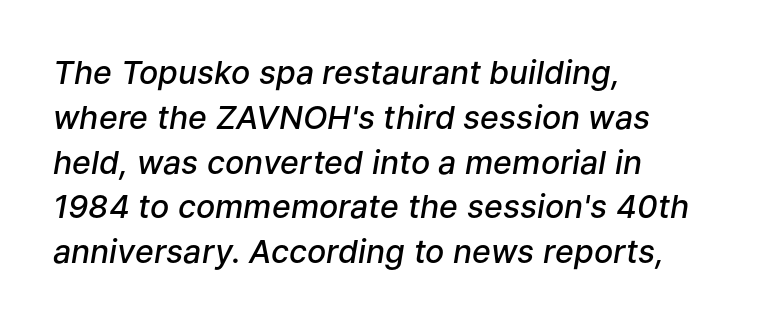
The image shows 32 px semibold type, italic (leaning right); set left-aligned, normal line spacing (1.4x), normal letter spacing, not underlined; low stroke contrast and a medium x-height.
